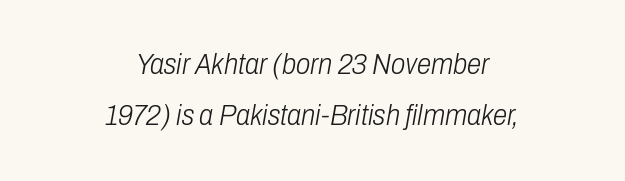
{"italic": "yes", "lean": "right", "slant_degrees": 10, "bold": "no", "weight": "light", "width": "condensed", "stroke_contrast": "low", "x_height": "medium", "monospaced": "no", "underline": "no", "align": "center", "line_spacing_ratio": 1.76, "letter_spacing": "normal", "letter_spacing_em": 0.0, "glyph_px": 29}
